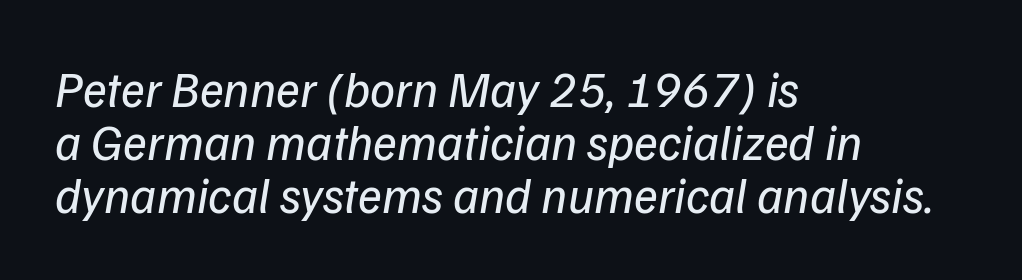
Q: Is the text bold? A: No.
Q: Is the typeface a serif or a sans-serif typeface? A: Sans-serif.
Q: Is the text underlined? A: No.
Q: How is the paragraph aligned? A: Left-aligned.
Q: Is the spacing between letters normal or unusually wide? A: Normal.
Q: Is the spacing between lines tight, normal or loose? A: Tight.
Q: Width (condensed, normal, or wide)? A: Normal.
Q: Stroke contrast? A: Low.
Q: x-height? A: Medium.
Q: Monospaced? A: No.
